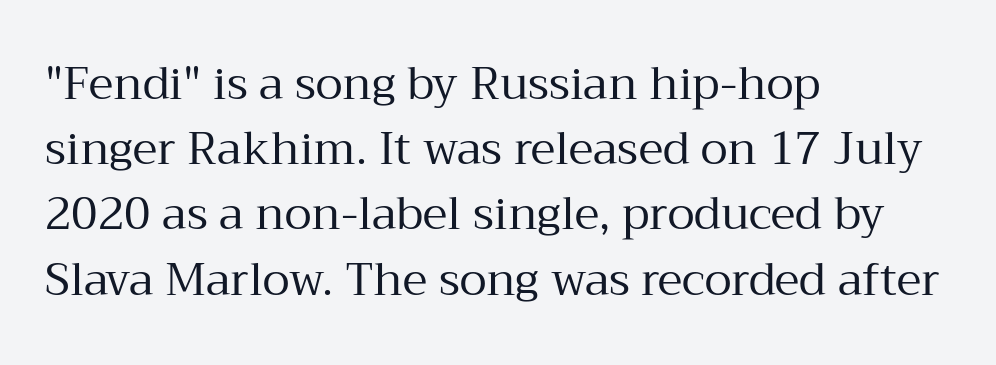
{"serif": "yes", "italic": "no", "bold": "no", "weight": "regular", "width": "normal", "stroke_contrast": "medium", "x_height": "medium", "monospaced": "no", "underline": "no", "align": "left", "line_spacing": "normal", "line_spacing_ratio": 1.45, "letter_spacing": "normal", "letter_spacing_em": 0.0, "glyph_px": 45}
